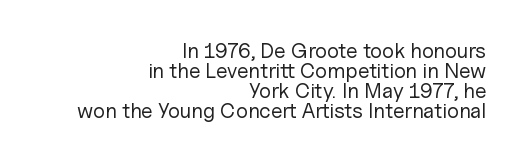
Q: Is the text bold? A: No.
Q: Is the text italic (slanted)? A: No, it is upright.
Q: Is the text underlined? A: No.
Q: How is the paragraph aligned? A: Right-aligned.
Q: Is the spacing between letters normal or unusually wide? A: Normal.
Q: Is the spacing between lines tight, normal or loose? A: Tight.
